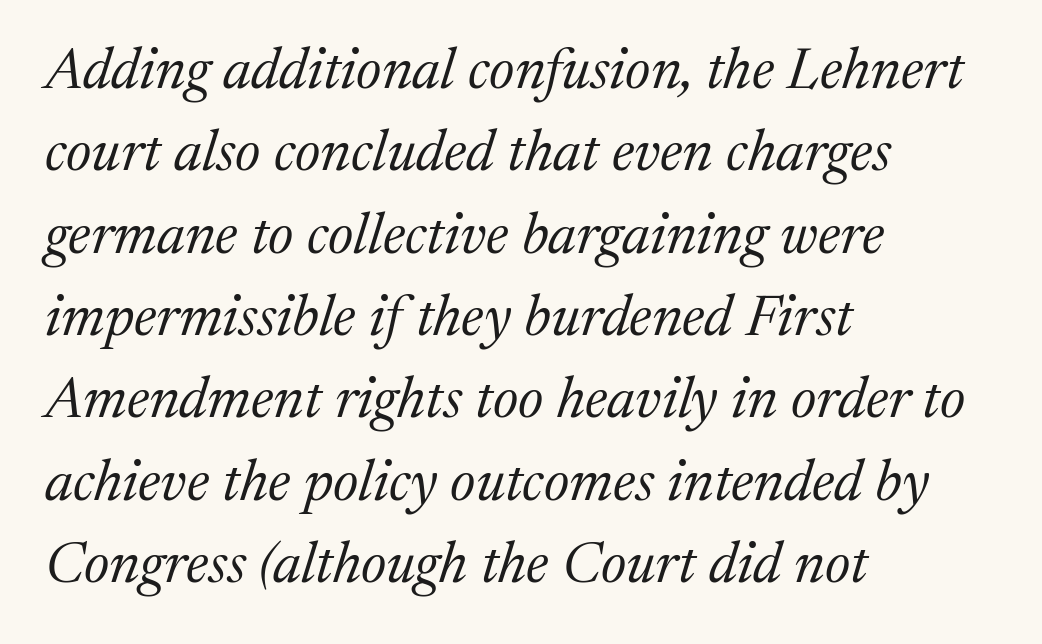
No word sits above an underline. Left-aligned paragraph, ragged on the right. The vertical gap from one line to the next is medium. Characters are canted at an angle relative to the baseline's perpendicular.
